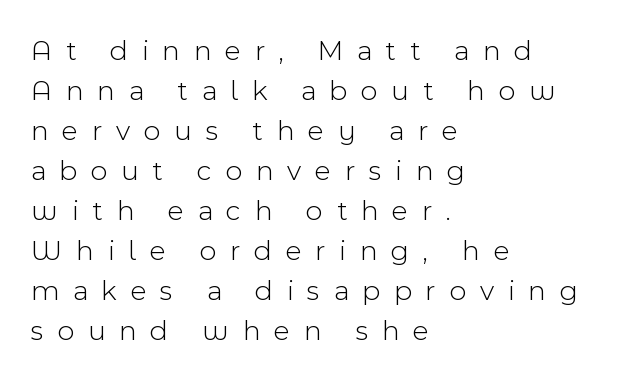
{"serif": "no", "italic": "no", "bold": "no", "weight": "light", "width": "normal", "x_height": "medium", "monospaced": "no", "underline": "no", "align": "left", "line_spacing": "normal", "line_spacing_ratio": 1.38, "letter_spacing": "wide", "letter_spacing_em": 0.48, "glyph_px": 29}
